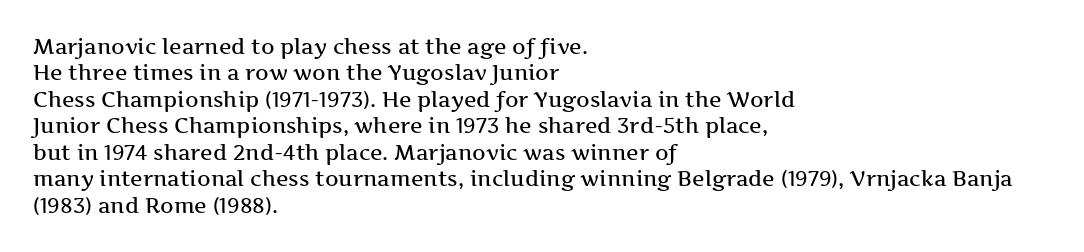
{"italic": "no", "underline": "no", "align": "left", "line_spacing": "normal", "line_spacing_ratio": 1.26, "letter_spacing": "normal", "letter_spacing_em": 0.0, "glyph_px": 21}
